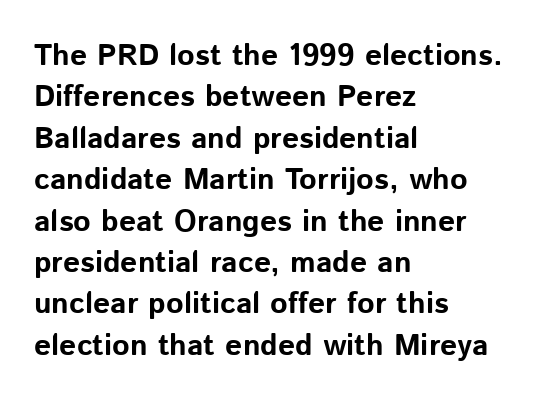
A full-strength bold gives these letters their thick strokes. Caption: standard tracking, unaltered. Every stem runs plumb, perpendicular to the baseline. The space beneath each line is pristine and unruled.
